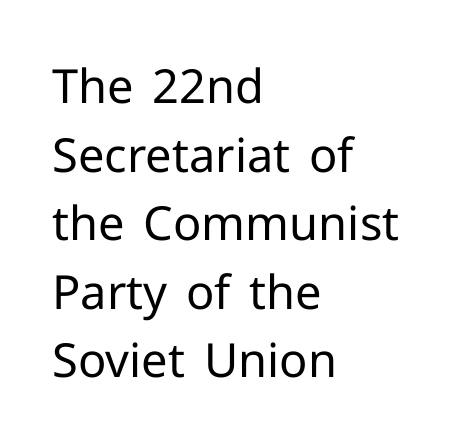
{"serif": "no", "italic": "no", "bold": "no", "weight": "regular", "width": "normal", "stroke_contrast": "low", "x_height": "medium", "monospaced": "no", "underline": "no", "align": "left", "line_spacing": "normal", "line_spacing_ratio": 1.46, "letter_spacing": "normal", "letter_spacing_em": 0.0, "glyph_px": 47}
